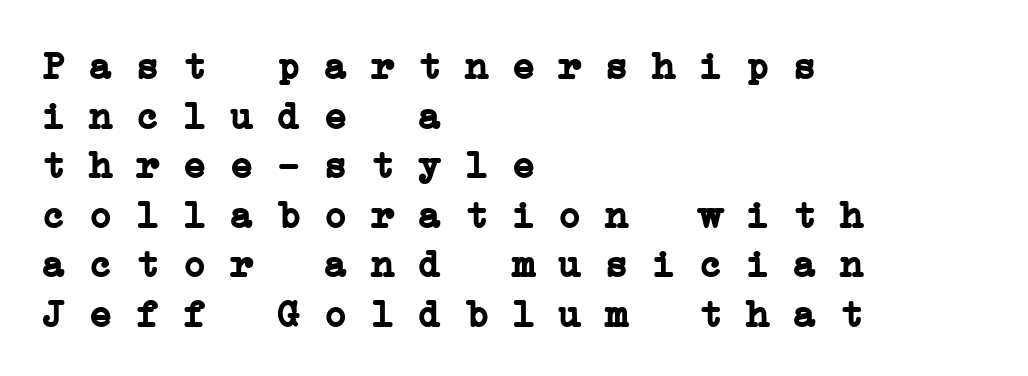
Q: Is the text bold? A: Yes.
Q: Is the typeface a serif or a sans-serif typeface? A: Serif.
Q: Is the text underlined? A: No.
Q: How is the paragraph aligned? A: Left-aligned.
Q: Is the spacing between letters normal or unusually wide? A: Normal.
Q: Is the spacing between lines tight, normal or loose? A: Normal.
Q: Width (condensed, normal, or wide)? A: Wide.
Q: Stroke contrast? A: Low.
Q: x-height? A: Medium.
Q: Monospaced? A: Yes.
